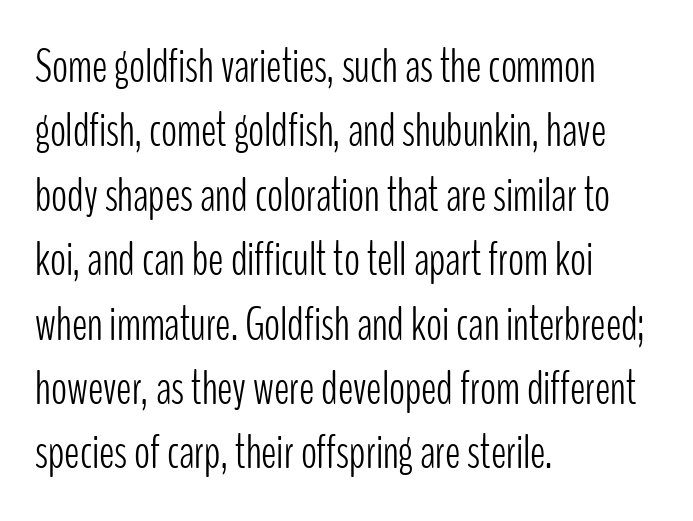
Q: Is the text bold? A: No.
Q: Is the text italic (slanted)? A: No, it is upright.
Q: Is the typeface a serif or a sans-serif typeface? A: Sans-serif.
Q: Is the text underlined? A: No.
Q: How is the paragraph aligned? A: Left-aligned.
Q: Is the spacing between letters normal or unusually wide? A: Normal.
Q: Is the spacing between lines tight, normal or loose? A: Normal.
Q: Width (condensed, normal, or wide)? A: Condensed.
Q: Stroke contrast? A: Low.
Q: x-height? A: Medium.
Q: Monospaced? A: No.
